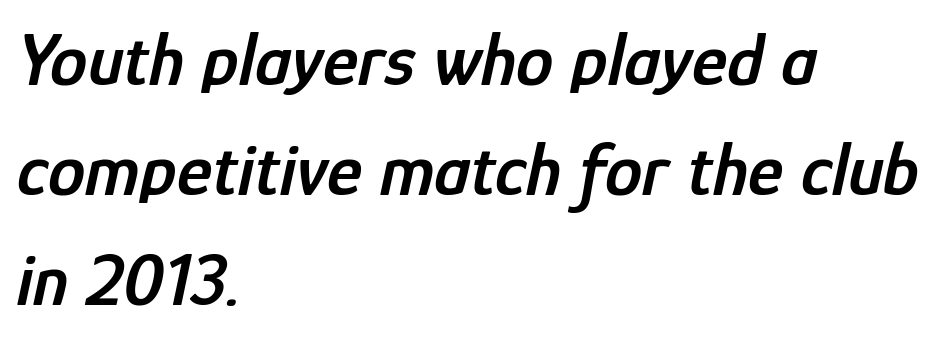
{"italic": "yes", "lean": "right", "slant_degrees": 12, "bold": "semi", "weight": "semibold", "width": "condensed", "stroke_contrast": "low", "x_height": "medium", "monospaced": "no", "underline": "no", "align": "left", "line_spacing": "normal", "line_spacing_ratio": 1.47, "letter_spacing": "normal", "letter_spacing_em": 0.0, "glyph_px": 75}
